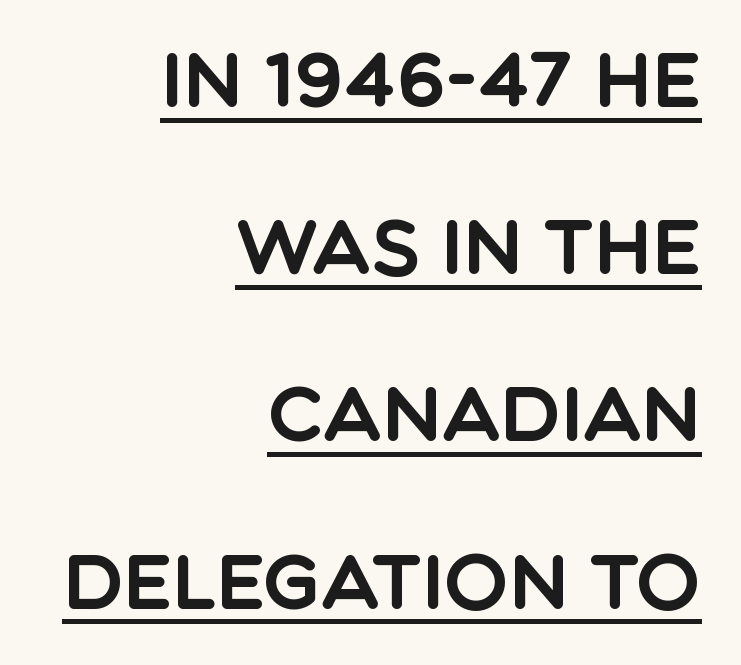
The image shows 76 px sans-serif type, upright; set right-aligned, loose line spacing (2.2x), normal letter spacing, underlined; a large x-height.
